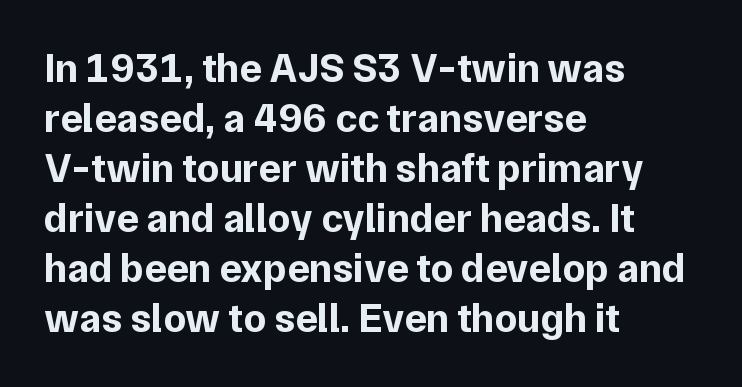
The image shows 41 px bold sans-serif type, upright; set left-aligned, line spacing 1.22x, normal letter spacing, not underlined; low stroke contrast and a medium x-height.
